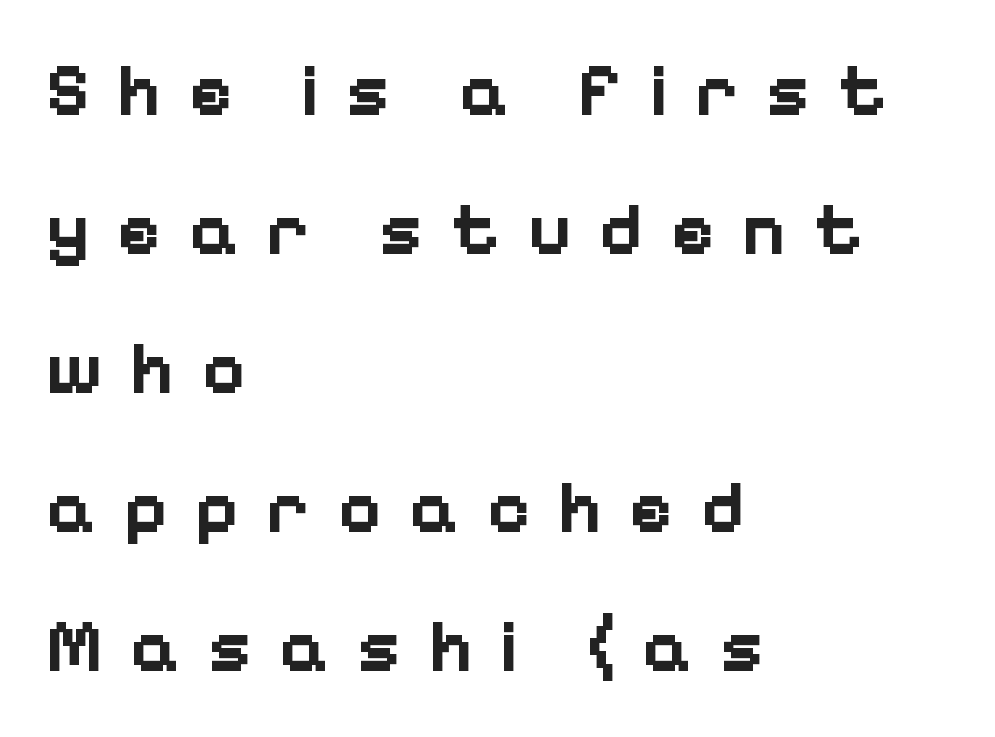
{"serif": "no", "italic": "no", "bold": "yes", "weight": "bold", "width": "normal", "stroke_contrast": "low", "x_height": "medium", "monospaced": "no", "underline": "no", "align": "left", "line_spacing_ratio": 1.88, "letter_spacing": "wide", "letter_spacing_em": 0.36, "glyph_px": 74}
